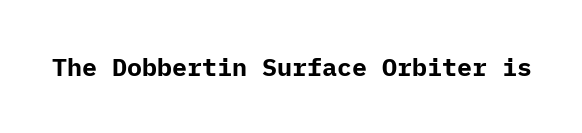
Underlining? Definitely not there. Strong, thick strokes mark this as bold type. This sample uses an upright cut, with every glyph sitting square on the baseline. A typesetter would call this zero additional tracking.
